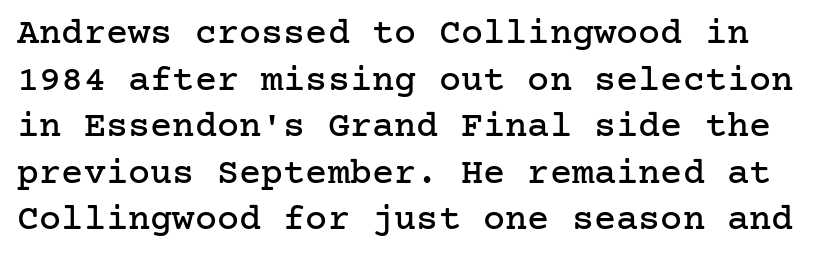
Between one letter and the next there's only the usual sliver of space. Each row of text sits above clean, open space. Italic: no, the glyphs are upright roman. This rendering employs a face with finishing strokes, i.e., a serif. How would I describe the line gaps? Plain and ordinary.
